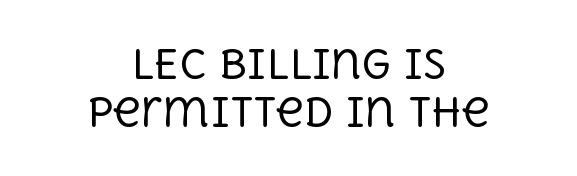
The image shows 39 px regular-weight serif type, upright; set centered, line spacing 1.22x, normal letter spacing, not underlined; a large x-height.
